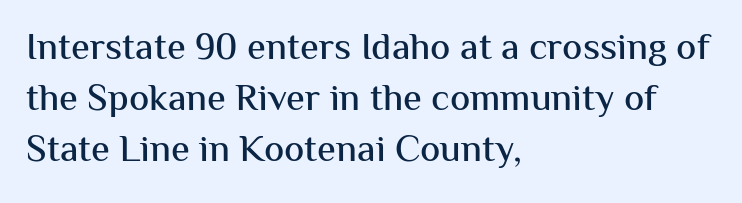
The specimen reads as upright at a glance. The passage is arranged the way most books set body copy — flush left. The rows are spaced the way most documents space them. Compared with typical body copy, the letter spacing here is the same. Are there feet on the stems? There aren't — it's a sans. The rendering uses natural spacing where letterforms have individual widths.
